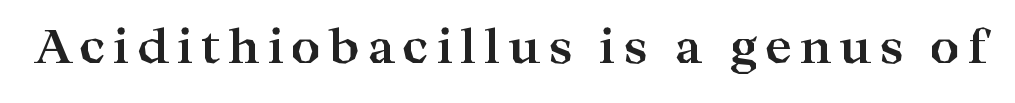
Q: Is the text bold? A: Yes.
Q: Is the text italic (slanted)? A: No, it is upright.
Q: Is the typeface a serif or a sans-serif typeface? A: Serif.
Q: Is the text underlined? A: No.
Q: Width (condensed, normal, or wide)? A: Wide.
Q: Stroke contrast? A: High.
Q: x-height? A: Medium.
Q: Monospaced? A: No.
